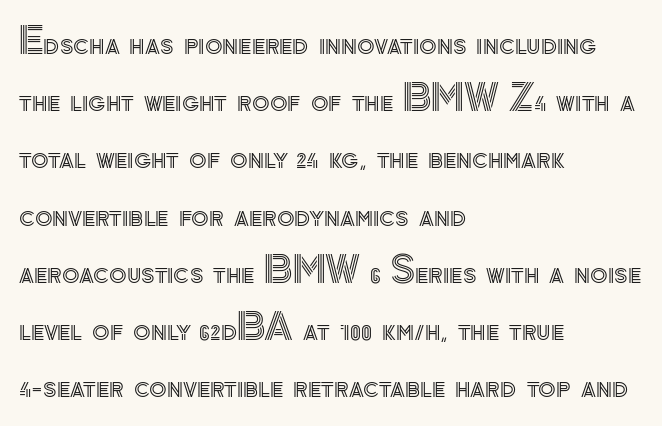
The image shows 36 px text type, upright; set left-aligned, normal line spacing (1.59x), normal letter spacing, not underlined; a small x-height.
